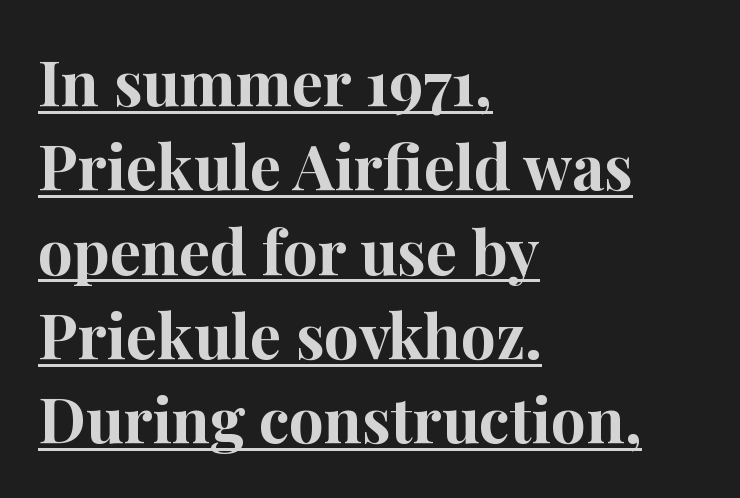
Somebody hit Ctrl+U on this one — the words are underlined. Visually the block forms a straight wall on the left and a jagged coastline on the right. Looks like regular typesetting: each glyph gets only the width it needs. The font family rendered here belongs to the serif group. Designer's note — italics off, roman on.
